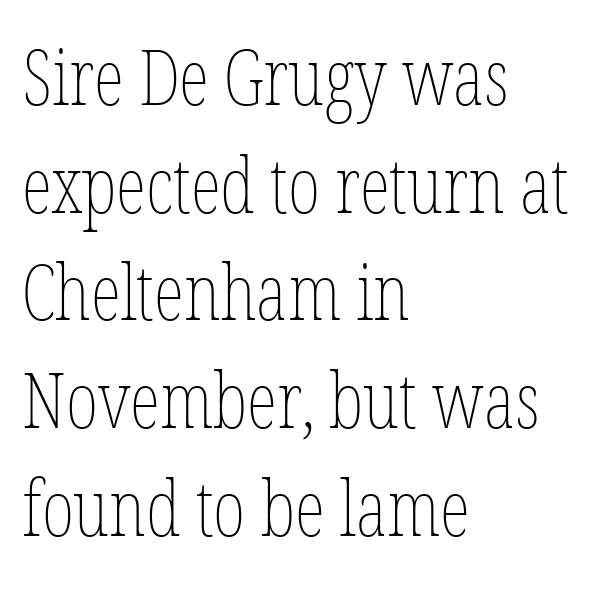
Q: Is the text bold? A: No.
Q: Is the text italic (slanted)? A: No, it is upright.
Q: Is the text underlined? A: No.
Q: How is the paragraph aligned? A: Left-aligned.
Q: Is the spacing between letters normal or unusually wide? A: Normal.
Q: Is the spacing between lines tight, normal or loose? A: Normal.
Q: Width (condensed, normal, or wide)? A: Condensed.
Q: Stroke contrast? A: Low.
Q: x-height? A: Medium.
Q: Monospaced? A: No.
